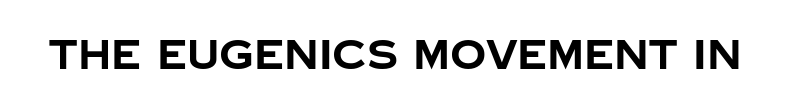
{"serif": "no", "italic": "no", "bold": "yes", "weight": "bold", "width": "normal", "stroke_contrast": "low", "x_height": "large", "monospaced": "no", "underline": "no", "letter_spacing": "normal", "letter_spacing_em": 0.0, "glyph_px": 40}
